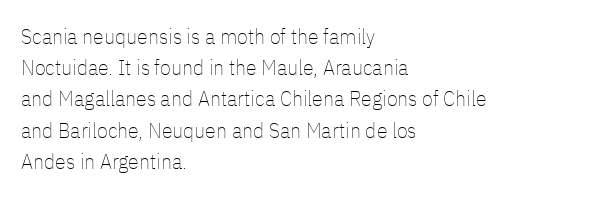
The image shows 22 px text type, upright; set left-aligned, normal line spacing (1.42x), normal letter spacing, not underlined.
